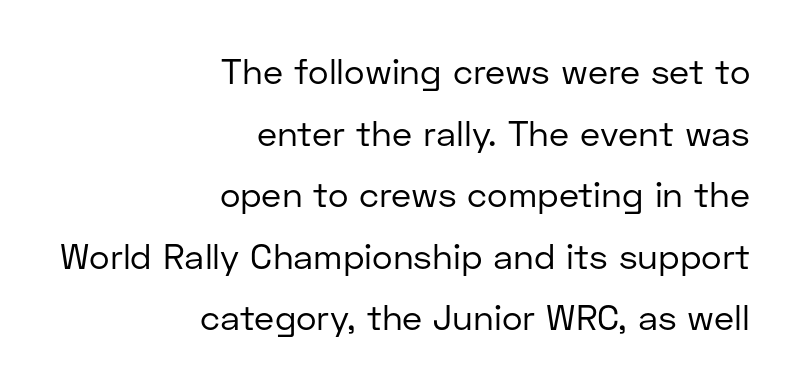
Observe the absence of serifs on each vertical stroke in this sample. The font's upright variant was chosen for this text. These lines stack with their right ends in a neat column. The passage shown is typed in a proportional face where columns would drift. Short note: letters normally spaced. Weight class: somewhere from thin through regular.
